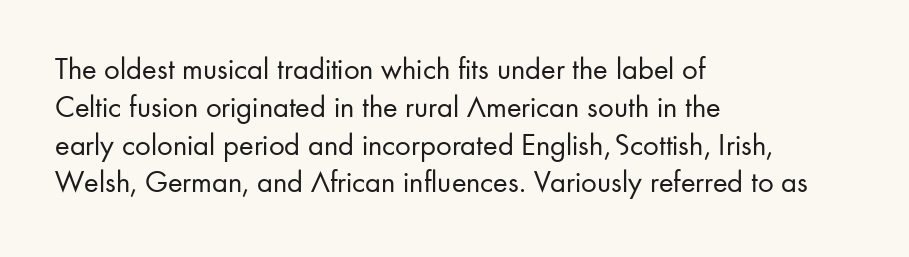
Is this a sans? Yes — the strokes have no serifs. The passage shown is not bold in any degree. The letters stand straight up with perfectly vertical stems. A student would call this left alignment; a typographer would say flush left, rag right. Descenders hang freely into open space.
